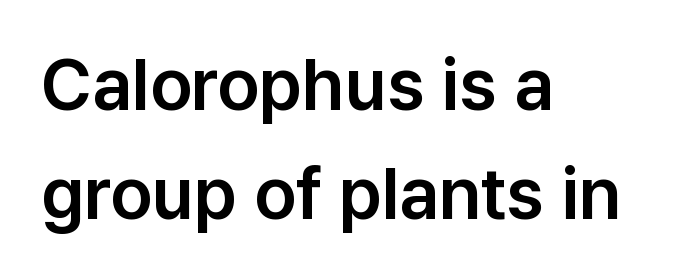
Q: Is the text italic (slanted)? A: No, it is upright.
Q: Is the typeface a serif or a sans-serif typeface? A: Sans-serif.
Q: Is the text underlined? A: No.
Q: How is the paragraph aligned? A: Left-aligned.
Q: Is the spacing between letters normal or unusually wide? A: Normal.
Q: Is the spacing between lines tight, normal or loose? A: Normal.
Q: Width (condensed, normal, or wide)? A: Normal.
Q: Stroke contrast? A: Low.
Q: x-height? A: Medium.
Q: Monospaced? A: No.
